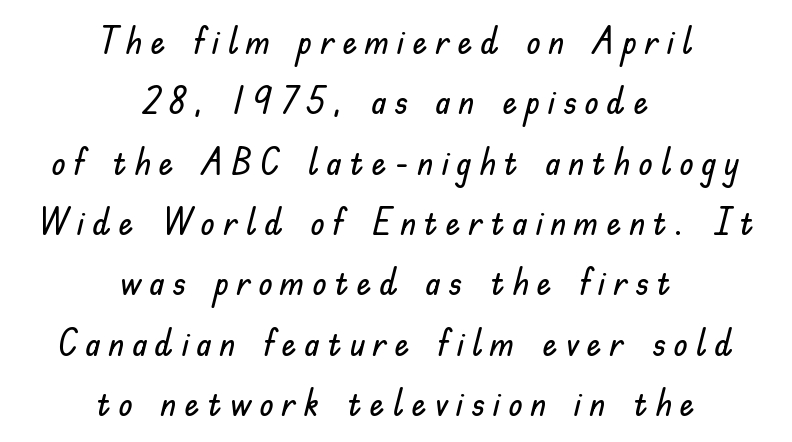
The image shows 37 px sans-serif type; set centered, normal line spacing (1.63x), unusually wide letter spacing (+0.21 em), not underlined; low stroke contrast and a small x-height.
